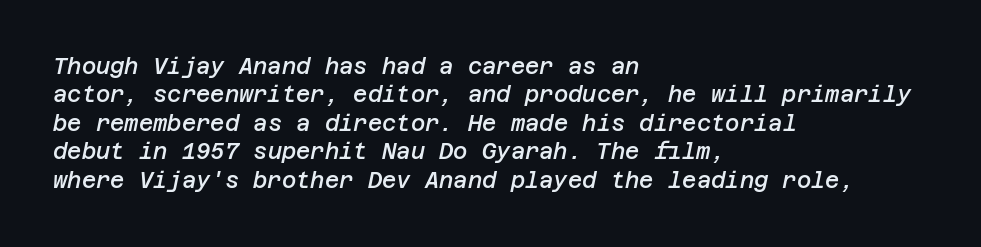
The letters are semibold — heavier than regular but short of a full bold. Words float on clear page, feet unadorned. Posture: slanted. Honestly, the row spacing looks completely unremarkable. Caption: multi-line text, flush left, ragged right. The line texture is even and compact thanks to regular tracking.
